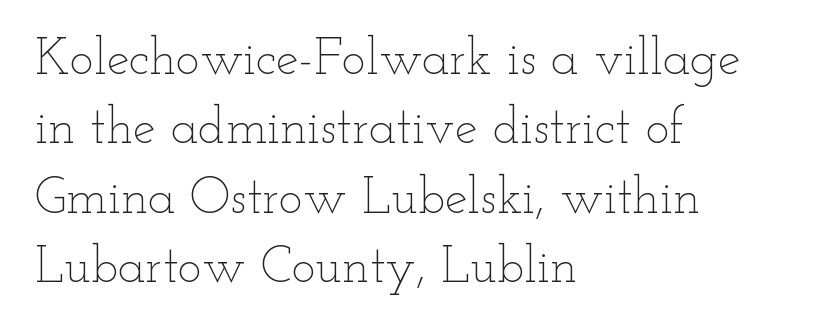
Q: Is the text bold? A: No.
Q: Is the text italic (slanted)? A: No, it is upright.
Q: Is the text underlined? A: No.
Q: How is the paragraph aligned? A: Left-aligned.
Q: Is the spacing between letters normal or unusually wide? A: Normal.
Q: Is the spacing between lines tight, normal or loose? A: Normal.
Q: Width (condensed, normal, or wide)? A: Wide.
Q: Stroke contrast? A: Low.
Q: x-height? A: Small.
Q: Monospaced? A: No.
